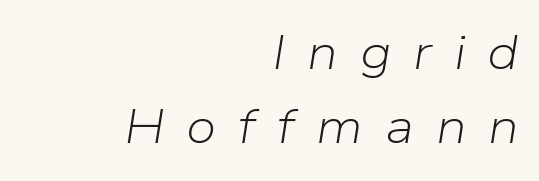
{"italic": "yes", "lean": "right", "slant_degrees": 9, "bold": "no", "weight": "light", "width": "normal", "stroke_contrast": "low", "x_height": "medium", "monospaced": "no", "underline": "no", "align": "right", "line_spacing": "normal", "line_spacing_ratio": 1.55, "letter_spacing": "wide", "letter_spacing_em": 0.45, "glyph_px": 48}
